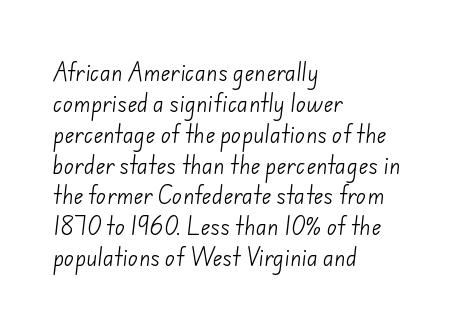
The face used here is rendered with its standard letterfit. The typesetter chose a ragged-right arrangement here. Quick note: interline space is typical. Letters rest on an invisible, unmarked baseline. The face looks like a standard text weight, possibly lighter.
